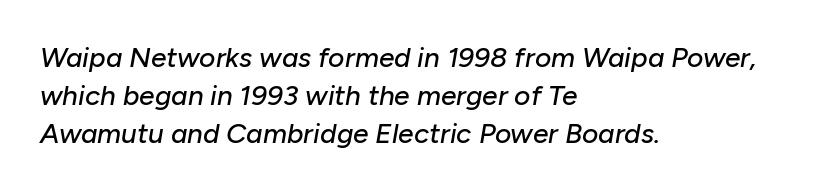
The image shows 28 px text type, italic (leaning right); set left-aligned, normal line spacing (1.35x), normal letter spacing, not underlined; low stroke contrast and a medium x-height.
